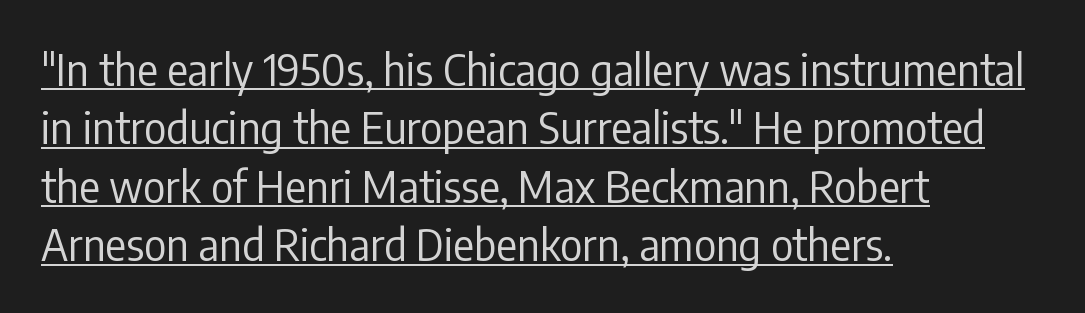
The image shows 43 px regular-weight, condensed sans-serif type, upright; set left-aligned, normal line spacing (1.36x), normal letter spacing, underlined; low stroke contrast and a medium x-height.
